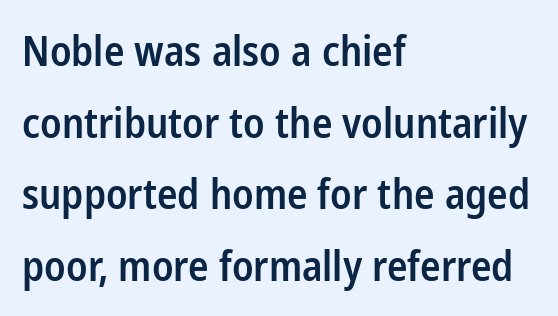
Q: Is the text bold? A: Semi-bold.
Q: Is the text italic (slanted)? A: No, it is upright.
Q: Is the typeface a serif or a sans-serif typeface? A: Sans-serif.
Q: Is the text underlined? A: No.
Q: How is the paragraph aligned? A: Left-aligned.
Q: Is the spacing between letters normal or unusually wide? A: Normal.
Q: Width (condensed, normal, or wide)? A: Condensed.
Q: Stroke contrast? A: Low.
Q: x-height? A: Medium.
Q: Monospaced? A: No.
